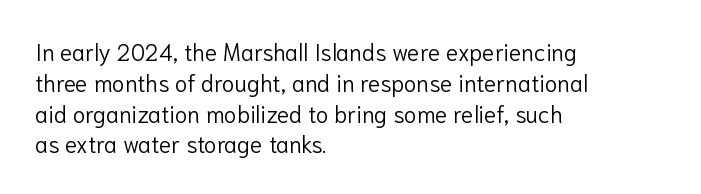
Q: Is the text bold? A: No.
Q: Is the text italic (slanted)? A: No, it is upright.
Q: Is the text underlined? A: No.
Q: How is the paragraph aligned? A: Left-aligned.
Q: Is the spacing between letters normal or unusually wide? A: Normal.
Q: Is the spacing between lines tight, normal or loose? A: Normal.
